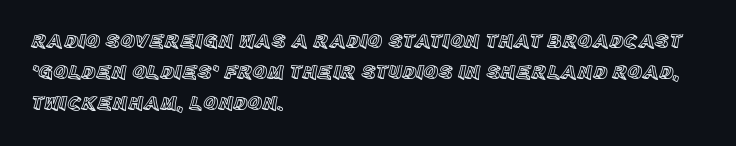
The image shows 20 px text type; set left-aligned, normal line spacing (1.55x), normal letter spacing, not underlined.
